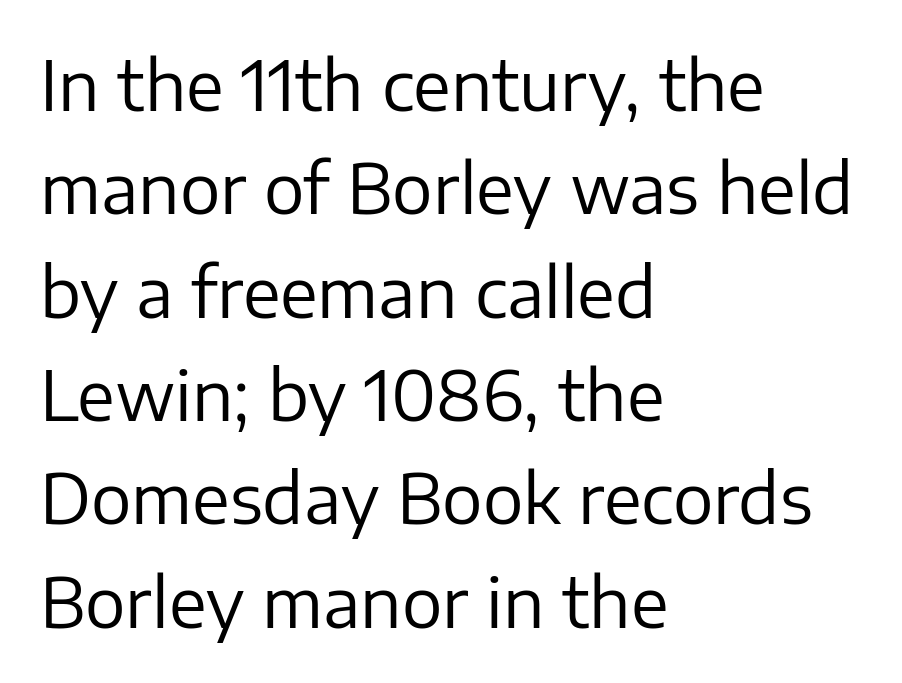
The image shows 68 px regular-weight sans-serif type, upright; set left-aligned, normal line spacing (1.52x), normal letter spacing, not underlined; low stroke contrast and a medium x-height.
